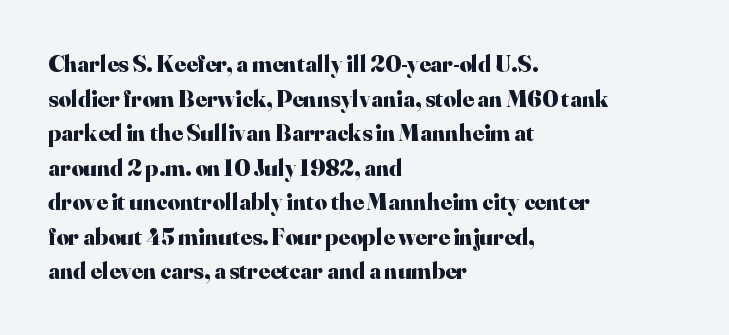
Q: Is the text bold? A: Yes.
Q: Is the text italic (slanted)? A: No, it is upright.
Q: Is the text underlined? A: No.
Q: How is the paragraph aligned? A: Left-aligned.
Q: Is the spacing between letters normal or unusually wide? A: Normal.
Q: Is the spacing between lines tight, normal or loose? A: Normal.
